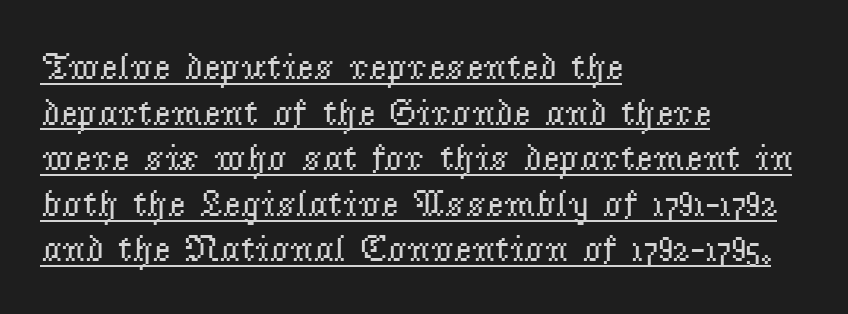
Q: Is the text bold? A: No.
Q: Is the text italic (slanted)? A: No, it is upright.
Q: Is the typeface a serif or a sans-serif typeface? A: Serif.
Q: Is the text underlined? A: Yes.
Q: How is the paragraph aligned? A: Left-aligned.
Q: Is the spacing between letters normal or unusually wide? A: Normal.
Q: Width (condensed, normal, or wide)? A: Normal.
Q: Stroke contrast? A: Low.
Q: x-height? A: Small.
Q: Monospaced? A: No.
